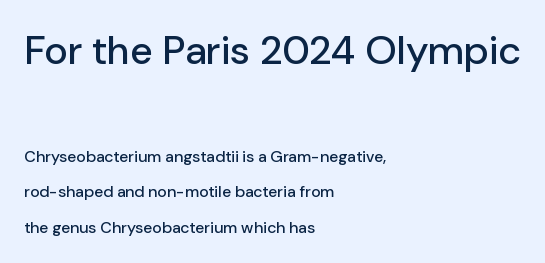
Q: Is the text italic (slanted)? A: No, it is upright.
Q: Is the typeface a serif or a sans-serif typeface? A: Sans-serif.
Q: Is the text underlined? A: No.
Q: How is the paragraph aligned? A: Left-aligned.
Q: Is the spacing between letters normal or unusually wide? A: Normal.
Q: Is the spacing between lines tight, normal or loose? A: Loose.
Q: Which block of text is set in a larger size, the first (top) or the second (bottom)? A: The first (top) one.
Q: Width (condensed, normal, or wide)? A: Normal.
Q: Stroke contrast? A: Low.
Q: x-height? A: Medium.
Q: Monospaced? A: No.
